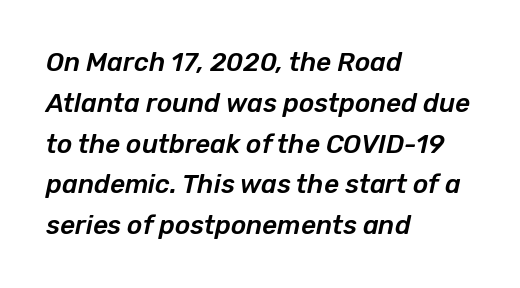
Q: Is the text italic (slanted)? A: Yes, it leans right by about 12 degrees.
Q: Is the text underlined? A: No.
Q: How is the paragraph aligned? A: Left-aligned.
Q: Is the spacing between letters normal or unusually wide? A: Normal.
Q: Is the spacing between lines tight, normal or loose? A: Normal.
